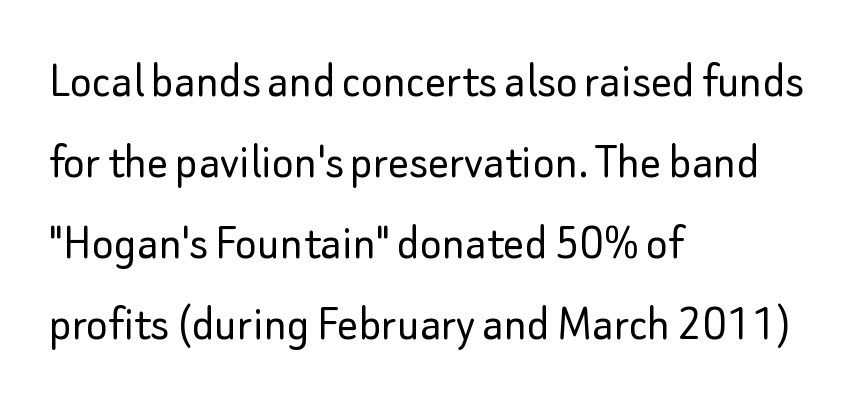
Q: Is the text bold? A: No.
Q: Is the text italic (slanted)? A: No, it is upright.
Q: Is the typeface a serif or a sans-serif typeface? A: Sans-serif.
Q: Is the text underlined? A: No.
Q: How is the paragraph aligned? A: Left-aligned.
Q: Is the spacing between letters normal or unusually wide? A: Normal.
Q: Is the spacing between lines tight, normal or loose? A: Normal.
Q: Width (condensed, normal, or wide)? A: Normal.
Q: Stroke contrast? A: Low.
Q: x-height? A: Small.
Q: Monospaced? A: No.
